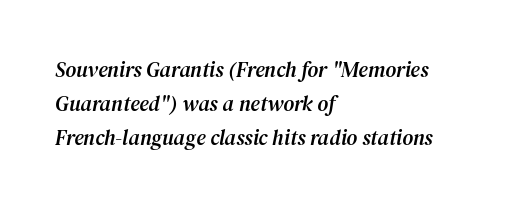
{"italic": "yes", "lean": "right", "slant_degrees": 12, "underline": "no", "align": "left", "line_spacing": "normal", "line_spacing_ratio": 1.63, "letter_spacing": "normal", "letter_spacing_em": 0.0, "glyph_px": 21}
